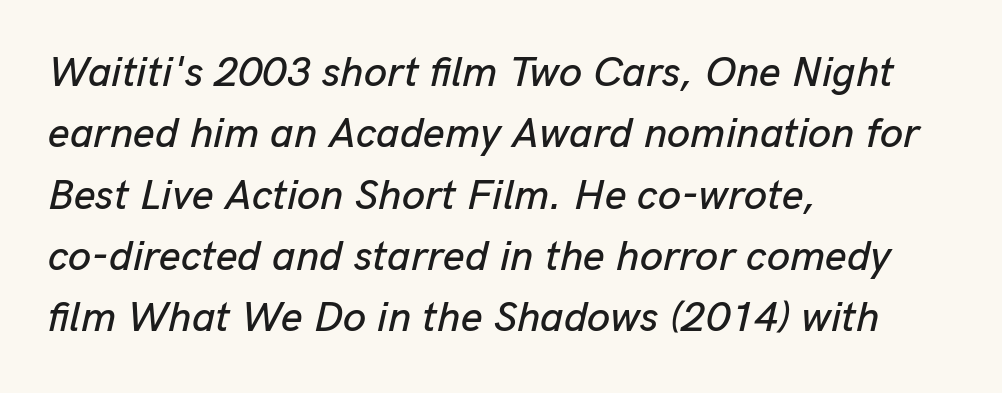
The image shows 42 px text type, italic (leaning right); set left-aligned, normal line spacing (1.46x), normal letter spacing, not underlined; low stroke contrast and a medium x-height.
